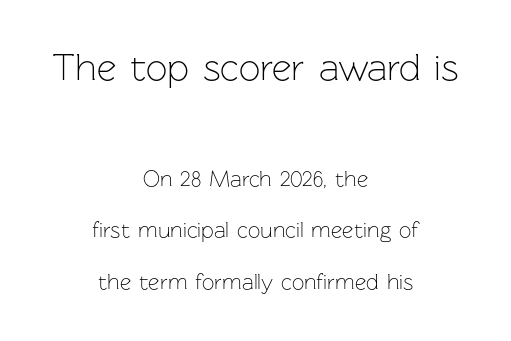
Q: Is the text bold? A: No.
Q: Is the text italic (slanted)? A: No, it is upright.
Q: Is the typeface a serif or a sans-serif typeface? A: Sans-serif.
Q: Is the text underlined? A: No.
Q: How is the paragraph aligned? A: Centered.
Q: Is the spacing between letters normal or unusually wide? A: Normal.
Q: Is the spacing between lines tight, normal or loose? A: Loose.
Q: Which block of text is set in a larger size, the first (top) or the second (bottom)? A: The first (top) one.
Q: Width (condensed, normal, or wide)? A: Normal.
Q: Stroke contrast? A: Low.
Q: x-height? A: Medium.
Q: Monospaced? A: No.
